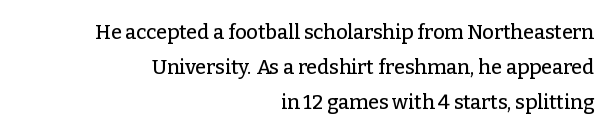
{"italic": "no", "underline": "no", "align": "right", "line_spacing_ratio": 1.75, "letter_spacing": "normal", "letter_spacing_em": 0.0, "glyph_px": 20}
